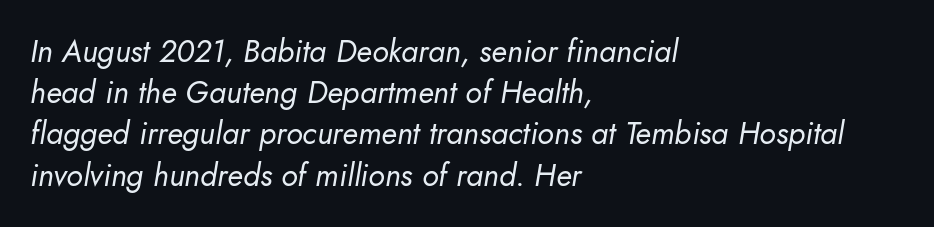
The image shows 31 px regular-weight type, italic (leaning right); set left-aligned, normal line spacing (1.33x), normal letter spacing, not underlined; low stroke contrast and a small x-height.
